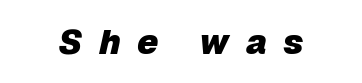
The image shows 35 px heavy type, italic (leaning right); set unusually wide letter spacing (+0.47 em), not underlined; low stroke contrast and a medium x-height.
